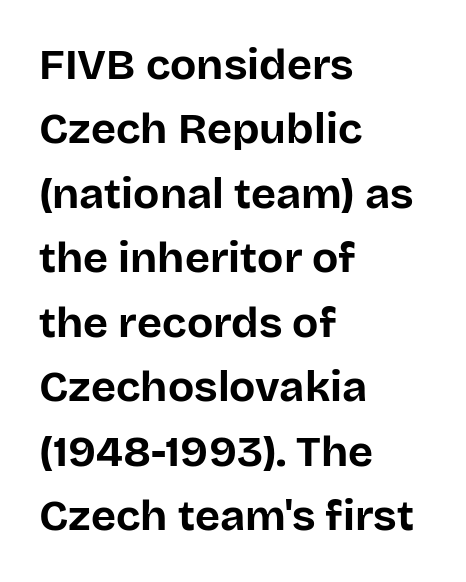
The image shows 43 px bold sans-serif type, upright; set left-aligned, normal line spacing (1.5x), normal letter spacing, not underlined; low stroke contrast and a large x-height.
